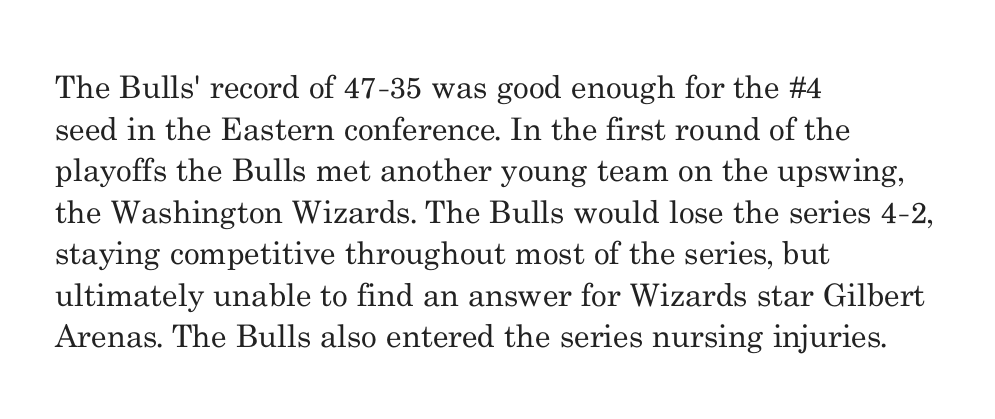
Q: Is the text bold? A: No.
Q: Is the text italic (slanted)? A: No, it is upright.
Q: Is the typeface a serif or a sans-serif typeface? A: Serif.
Q: Is the text underlined? A: No.
Q: How is the paragraph aligned? A: Left-aligned.
Q: Is the spacing between letters normal or unusually wide? A: Normal.
Q: Is the spacing between lines tight, normal or loose? A: Normal.
Q: Width (condensed, normal, or wide)? A: Normal.
Q: Stroke contrast? A: Medium.
Q: x-height? A: Small.
Q: Monospaced? A: No.
